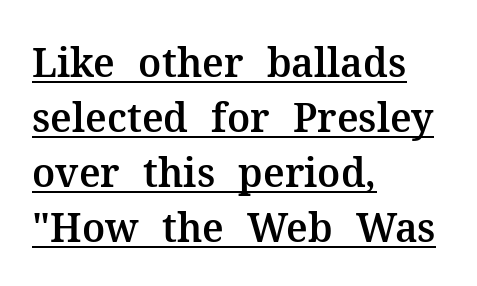
Q: Is the text italic (slanted)? A: No, it is upright.
Q: Is the typeface a serif or a sans-serif typeface? A: Serif.
Q: Is the text underlined? A: Yes.
Q: How is the paragraph aligned? A: Left-aligned.
Q: Is the spacing between letters normal or unusually wide? A: Normal.
Q: Is the spacing between lines tight, normal or loose? A: Normal.
Q: Width (condensed, normal, or wide)? A: Normal.
Q: Stroke contrast? A: Medium.
Q: x-height? A: Medium.
Q: Monospaced? A: No.
